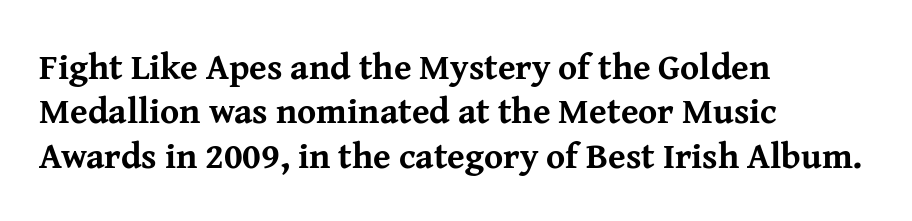
{"serif": "yes", "italic": "no", "bold": "yes", "weight": "bold", "width": "normal", "stroke_contrast": "medium", "x_height": "medium", "monospaced": "no", "underline": "no", "align": "left", "line_spacing_ratio": 1.23, "letter_spacing": "normal", "letter_spacing_em": 0.0, "glyph_px": 36}
